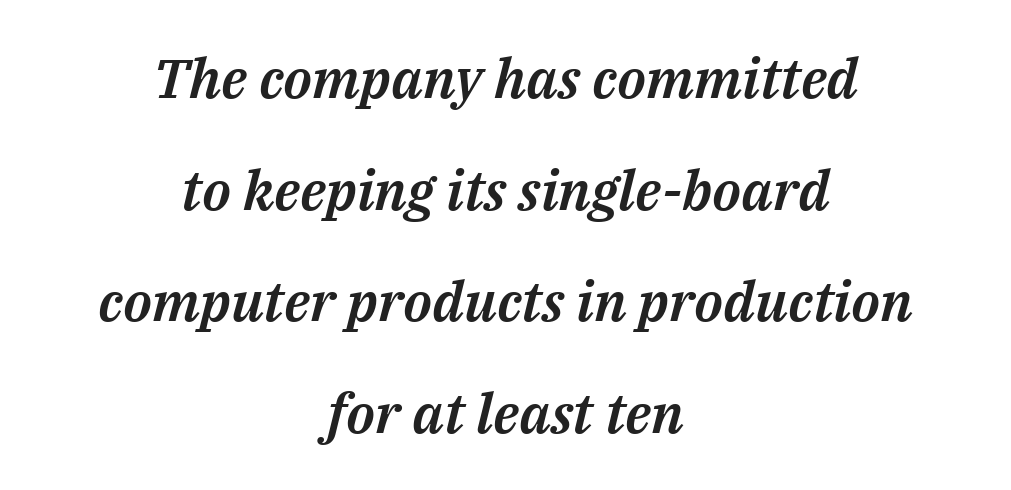
{"italic": "yes", "lean": "right", "slant_degrees": 14, "width": "normal", "stroke_contrast": "medium", "x_height": "medium", "monospaced": "no", "underline": "no", "align": "center", "line_spacing": "loose", "line_spacing_ratio": 2.03, "letter_spacing": "normal", "letter_spacing_em": 0.0, "glyph_px": 55}
